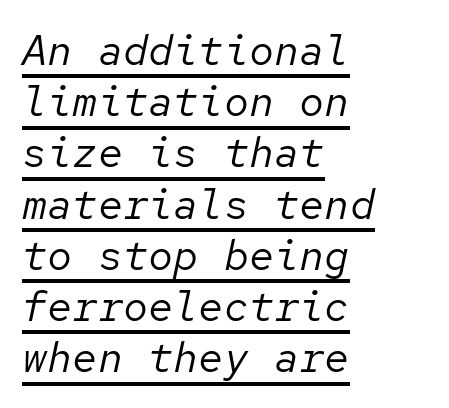
Every character sits at an angle, as italics do. The letterforms sit at book weight or below. Emphasis is given by a line drawn under the lettering. The paragraph has a hard left edge and a soft right edge. Here the designer chose a console-style face with uniform glyph widths. Here the glyphs are tracked normally, forming tight word shapes.
